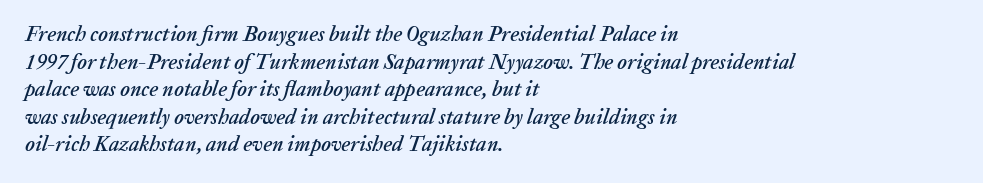
Horizontally, the lines are justified to the leading edge only. Compared with typical paragraphs, the rows here are spaced about the same. Letters rest on an invisible, unmarked baseline. Inter-character spacing is left at the font's built-in metrics.
